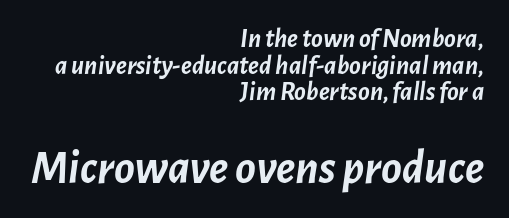
{"italic": "yes", "lean": "right", "slant_degrees": 7, "bold": "yes", "weight": "semibold", "width": "normal", "stroke_contrast": "low", "x_height": "medium", "monospaced": "no", "underline": "no", "align": "right", "line_spacing": "tight", "line_spacing_ratio": 0.99, "letter_spacing": "normal", "letter_spacing_em": 0.0, "larger_block": "second", "size_ratio": 1.78, "glyph_px": 48}
